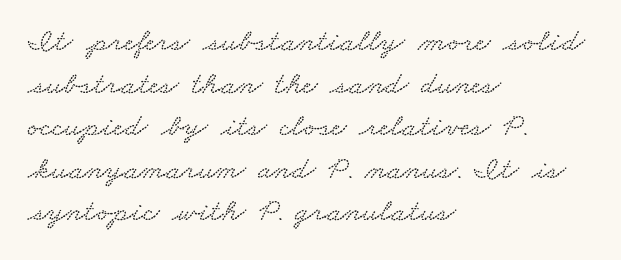
Q: Is the text underlined? A: No.
Q: How is the paragraph aligned? A: Left-aligned.
Q: Is the spacing between letters normal or unusually wide? A: Normal.
Q: Is the spacing between lines tight, normal or loose? A: Normal.
Q: Width (condensed, normal, or wide)? A: Wide.
Q: Stroke contrast? A: Low.
Q: x-height? A: Small.
Q: Monospaced? A: No.
